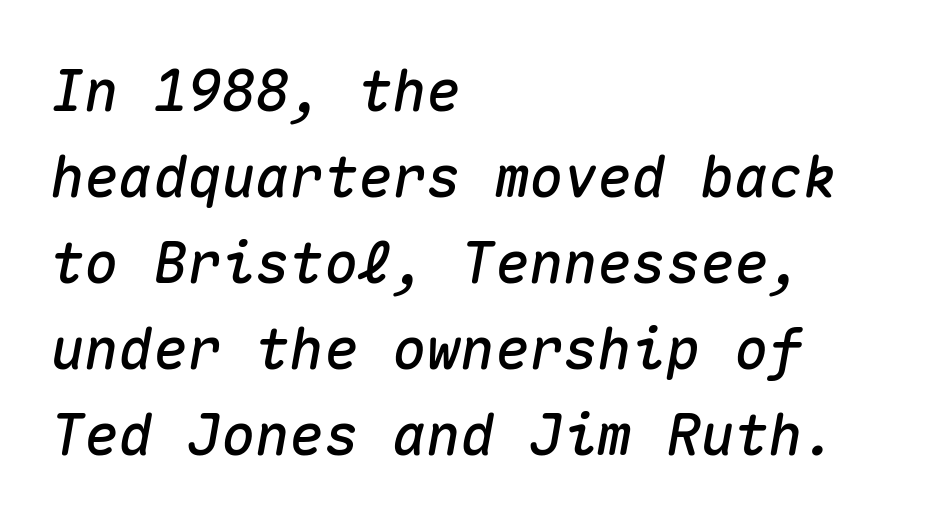
{"italic": "yes", "lean": "right", "slant_degrees": 10, "width": "normal", "stroke_contrast": "medium", "x_height": "medium", "monospaced": "yes", "underline": "no", "align": "left", "line_spacing": "normal", "line_spacing_ratio": 1.51, "letter_spacing": "normal", "letter_spacing_em": 0.0, "glyph_px": 57}
